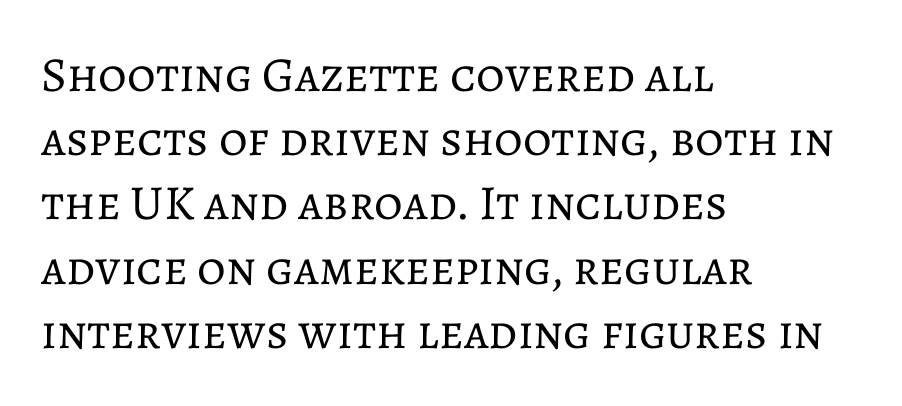
{"italic": "no", "bold": "no", "weight": "regular", "width": "normal", "stroke_contrast": "low", "x_height": "medium", "monospaced": "no", "underline": "no", "align": "left", "line_spacing": "normal", "line_spacing_ratio": 1.31, "letter_spacing": "normal", "letter_spacing_em": 0.0, "glyph_px": 49}
